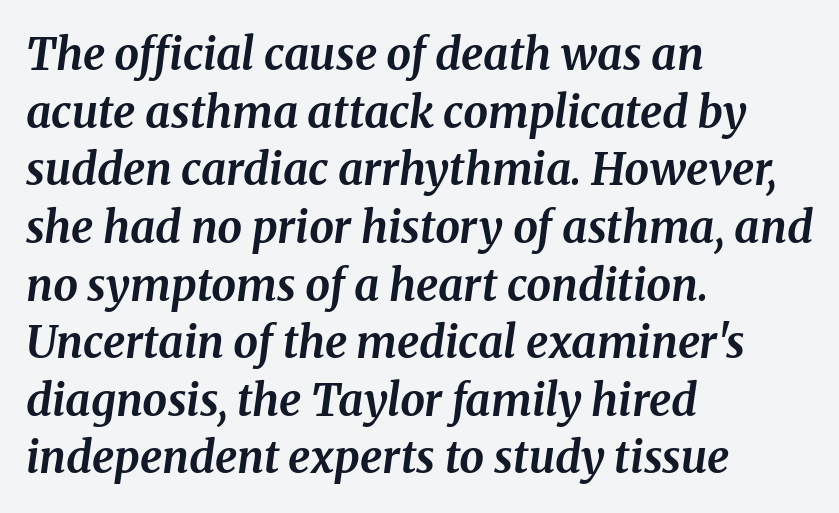
Q: Is the text bold? A: Yes.
Q: Is the text italic (slanted)? A: Yes, it leans right by about 8 degrees.
Q: Is the typeface a serif or a sans-serif typeface? A: Serif.
Q: Is the text underlined? A: No.
Q: How is the paragraph aligned? A: Left-aligned.
Q: Is the spacing between letters normal or unusually wide? A: Normal.
Q: Is the spacing between lines tight, normal or loose? A: Normal.
Q: Width (condensed, normal, or wide)? A: Normal.
Q: Stroke contrast? A: Medium.
Q: x-height? A: Medium.
Q: Monospaced? A: No.
